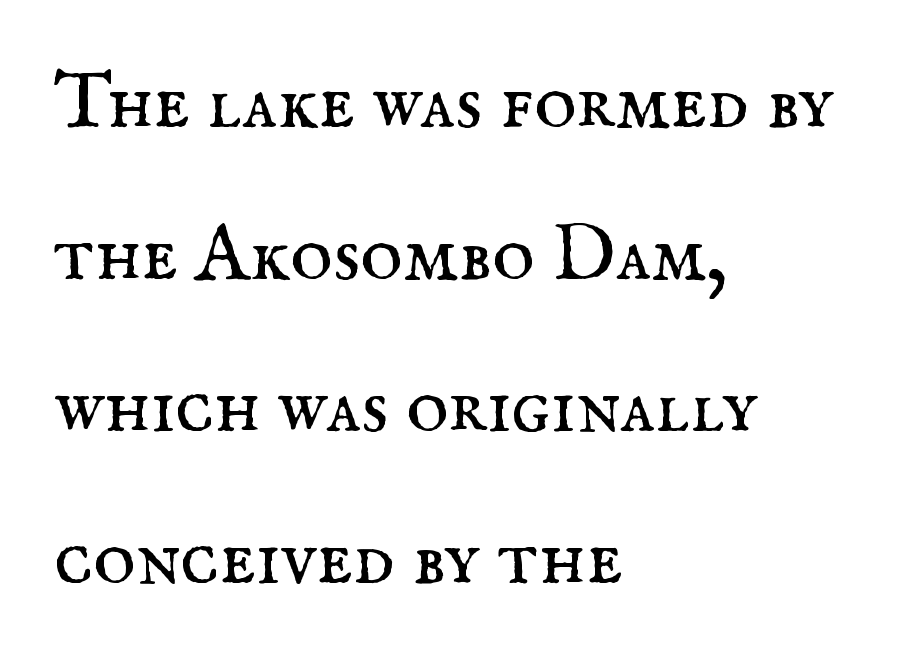
{"serif": "yes", "italic": "no", "bold": "no", "weight": "regular", "width": "normal", "stroke_contrast": "medium", "x_height": "small", "monospaced": "no", "underline": "no", "align": "left", "line_spacing": "loose", "line_spacing_ratio": 1.9, "letter_spacing": "normal", "letter_spacing_em": 0.0, "glyph_px": 80}
